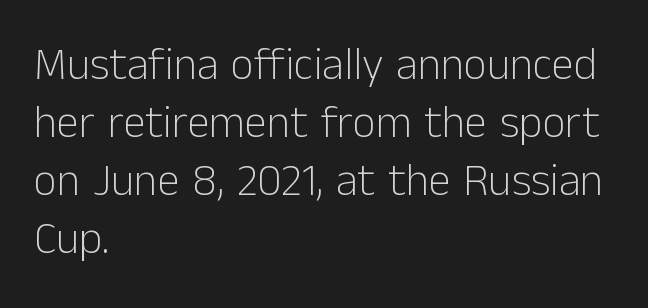
Q: Is the text bold? A: No.
Q: Is the text italic (slanted)? A: No, it is upright.
Q: Is the typeface a serif or a sans-serif typeface? A: Sans-serif.
Q: Is the text underlined? A: No.
Q: How is the paragraph aligned? A: Left-aligned.
Q: Is the spacing between letters normal or unusually wide? A: Normal.
Q: Is the spacing between lines tight, normal or loose? A: Normal.
Q: Width (condensed, normal, or wide)? A: Normal.
Q: Stroke contrast? A: Low.
Q: x-height? A: Medium.
Q: Monospaced? A: No.
